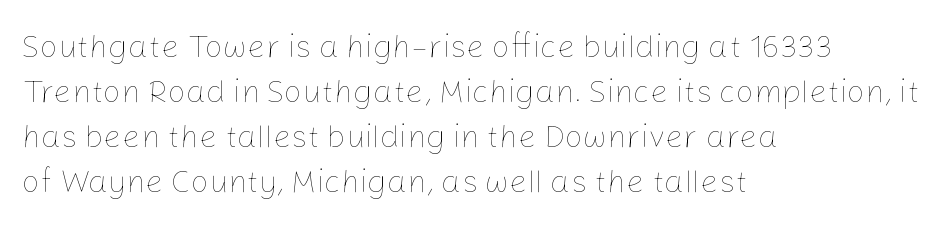
{"italic": "no", "bold": "no", "weight": "thin", "width": "normal", "stroke_contrast": "low", "x_height": "medium", "monospaced": "no", "underline": "no", "align": "left", "line_spacing": "normal", "line_spacing_ratio": 1.41, "letter_spacing": "normal", "letter_spacing_em": 0.0, "glyph_px": 32}
